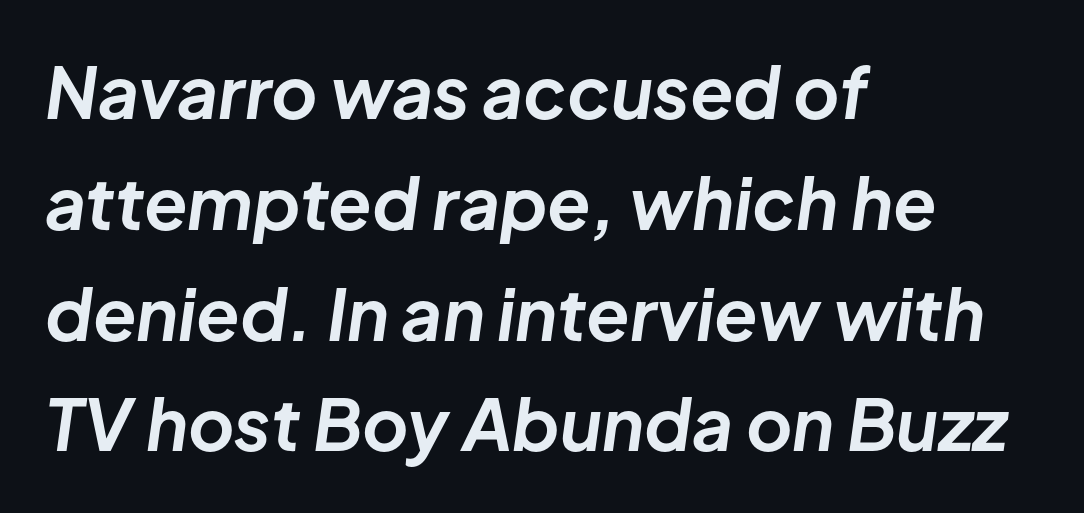
This rendering features lettering with no underline. The typesetting leans heavy: a genuine bold. Do the characters align in a grid? No, the font is proportional. Honestly, the row spacing looks completely unremarkable. Nobody touched the tracking dial on this one. The text block is weighted toward the left margin, trailing off unevenly rightward.
